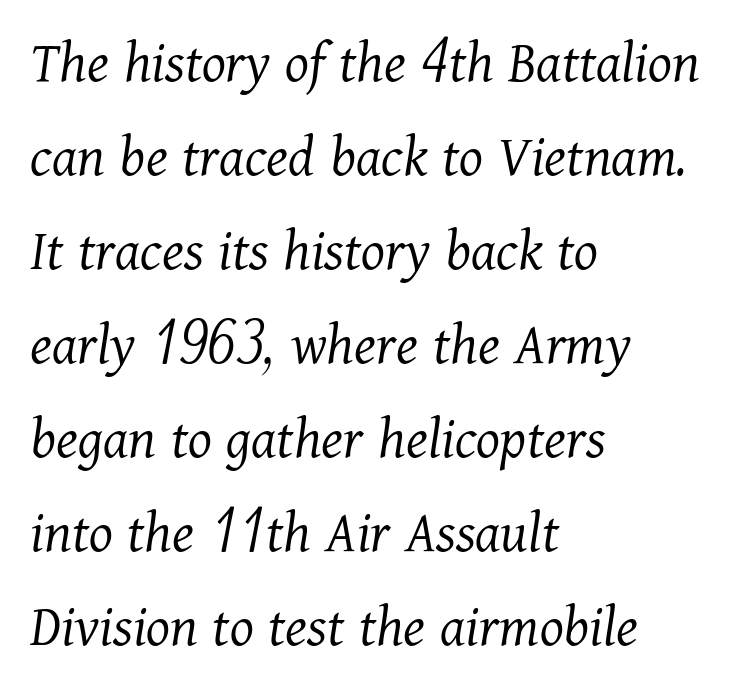
The cut favours lightness, reaching ordinary text weight at its darkest. Examine the stroke ends and you'll spot serifs. Underlining? Definitely not there. The passage is arranged the way most books set body copy — flush left. Would a proofreader flag this as italicized? Yes. The line-height multiplier appears to be the usual default.
